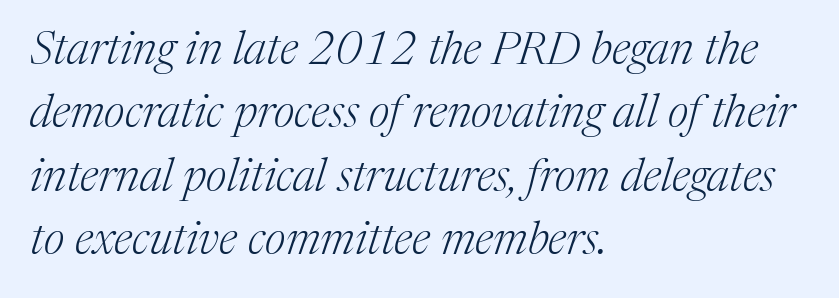
The image shows 46 px light serif type, italic (leaning right); set left-aligned, normal line spacing (1.38x), normal letter spacing, not underlined; medium stroke contrast and a medium x-height.
